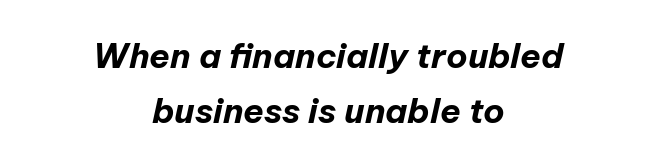
The image shows 34 px bold type, italic (leaning right); set centered, normal line spacing (1.62x), normal letter spacing, not underlined; low stroke contrast and a medium x-height.
